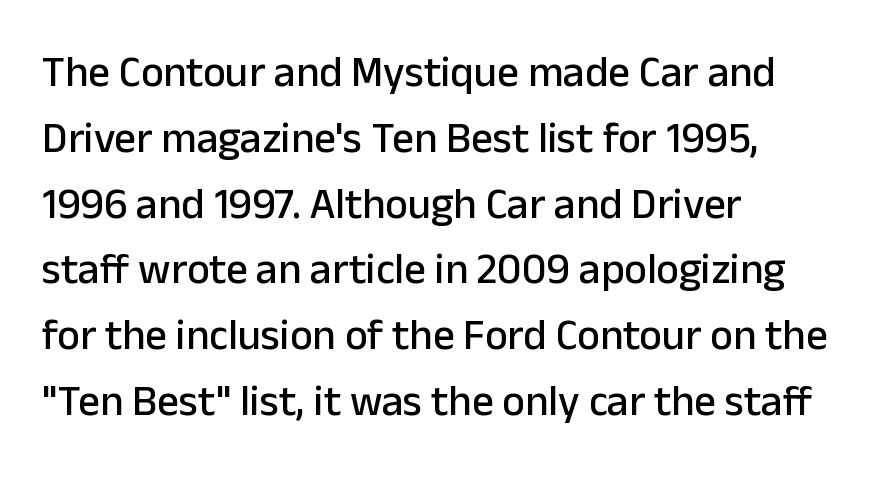
Q: Is the text italic (slanted)? A: No, it is upright.
Q: Is the typeface a serif or a sans-serif typeface? A: Sans-serif.
Q: Is the text underlined? A: No.
Q: How is the paragraph aligned? A: Left-aligned.
Q: Is the spacing between letters normal or unusually wide? A: Normal.
Q: Is the spacing between lines tight, normal or loose? A: Normal.
Q: Width (condensed, normal, or wide)? A: Normal.
Q: Stroke contrast? A: Low.
Q: x-height? A: Medium.
Q: Monospaced? A: No.
